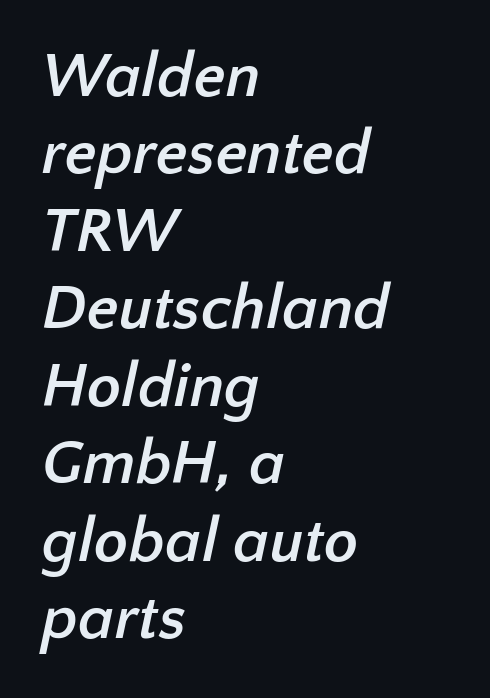
Q: Is the text bold? A: Yes.
Q: Is the typeface a serif or a sans-serif typeface? A: Sans-serif.
Q: Is the text underlined? A: No.
Q: How is the paragraph aligned? A: Left-aligned.
Q: Is the spacing between letters normal or unusually wide? A: Normal.
Q: Width (condensed, normal, or wide)? A: Normal.
Q: Stroke contrast? A: Low.
Q: x-height? A: Medium.
Q: Monospaced? A: No.
